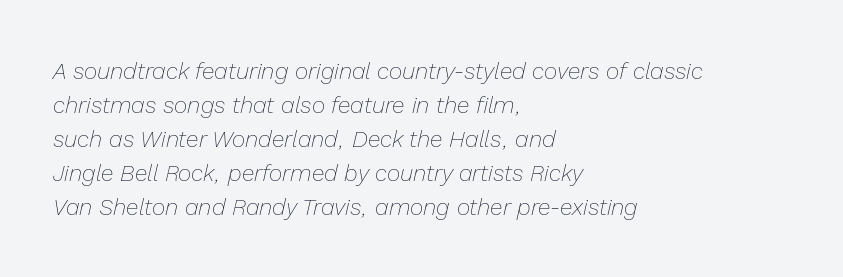
Q: Is the text bold? A: No.
Q: Is the text italic (slanted)? A: Yes, it leans right by about 13 degrees.
Q: Is the text underlined? A: No.
Q: How is the paragraph aligned? A: Left-aligned.
Q: Is the spacing between letters normal or unusually wide? A: Normal.
Q: Is the spacing between lines tight, normal or loose? A: Normal.
